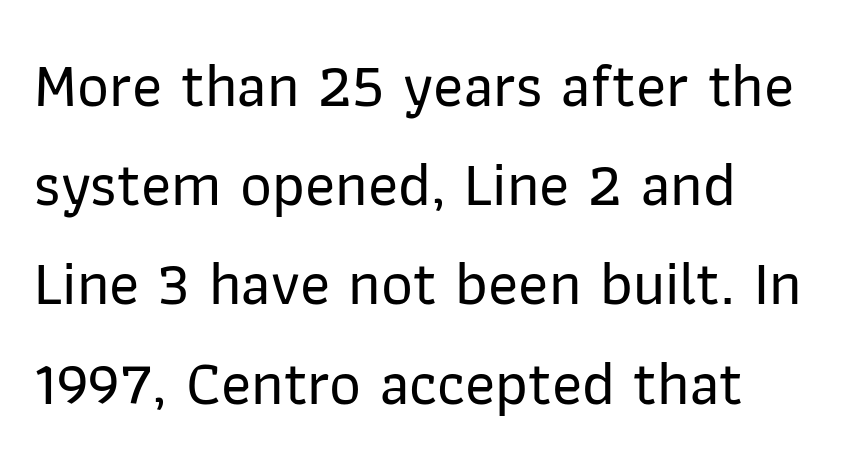
Check under the words: just untouched page. The paragraph shown leans on its left margin. Vertical strokes here are truly vertical. This is sans-serif lettering, the kind often seen on screens and signage. A normal amount of white space separates one row of letters from the next.
